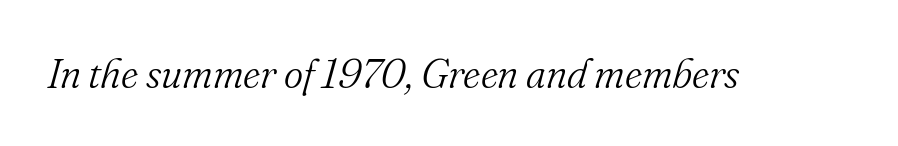
{"serif": "yes", "italic": "yes", "lean": "right", "slant_degrees": 16, "bold": "no", "weight": "light", "width": "normal", "stroke_contrast": "medium", "x_height": "small", "monospaced": "no", "underline": "no", "letter_spacing": "normal", "letter_spacing_em": 0.0, "glyph_px": 41}
